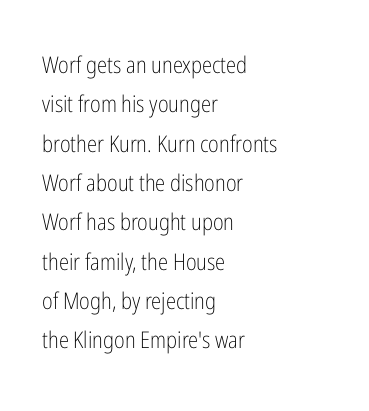
Q: Is the text bold? A: No.
Q: Is the text italic (slanted)? A: No, it is upright.
Q: Is the text underlined? A: No.
Q: How is the paragraph aligned? A: Left-aligned.
Q: Is the spacing between letters normal or unusually wide? A: Normal.
